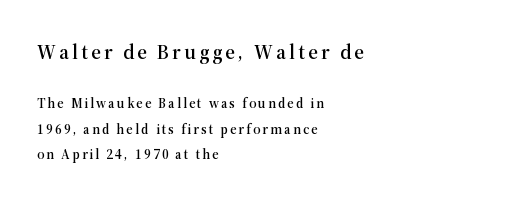
The image shows 21 px text type, upright; set left-aligned, line spacing 1.85x, not underlined; the first (top) block is 1.5x larger.
